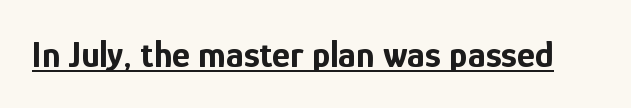
Q: Is the text bold? A: Yes.
Q: Is the text italic (slanted)? A: No, it is upright.
Q: Is the typeface a serif or a sans-serif typeface? A: Sans-serif.
Q: Is the text underlined? A: Yes.
Q: Is the spacing between letters normal or unusually wide? A: Normal.
Q: Width (condensed, normal, or wide)? A: Condensed.
Q: Stroke contrast? A: Low.
Q: x-height? A: Medium.
Q: Monospaced? A: No.
